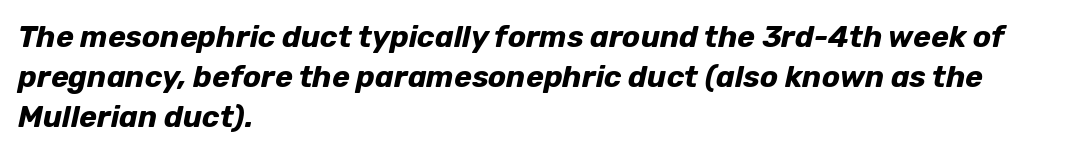
These lines are rendered in a variable-pitch font. Thick stems and heavy bowls — unmistakably bold. The paragraph has a hard left edge and a soft right edge. Rendered with sloped, italic letterforms. Has an underline been added? It has not.
